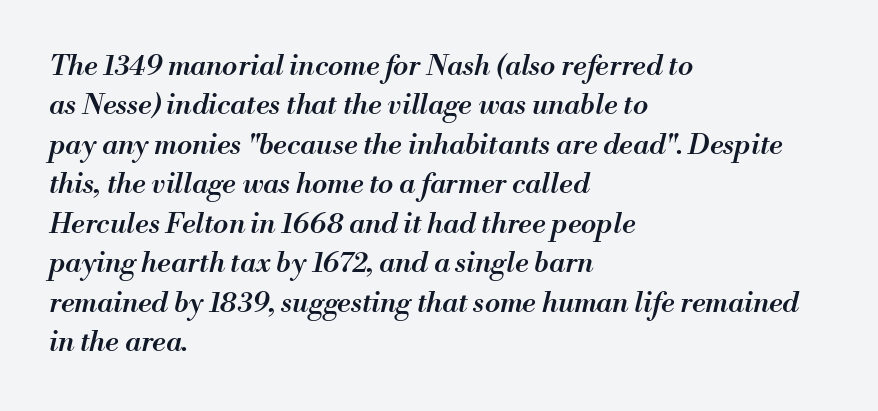
Q: Is the text bold? A: Semi-bold.
Q: Is the text italic (slanted)? A: Yes, it leans right by about 13 degrees.
Q: Is the text underlined? A: No.
Q: How is the paragraph aligned? A: Left-aligned.
Q: Is the spacing between letters normal or unusually wide? A: Normal.
Q: Is the spacing between lines tight, normal or loose? A: Normal.
Q: Width (condensed, normal, or wide)? A: Normal.
Q: Stroke contrast? A: Medium.
Q: x-height? A: Small.
Q: Monospaced? A: No.
